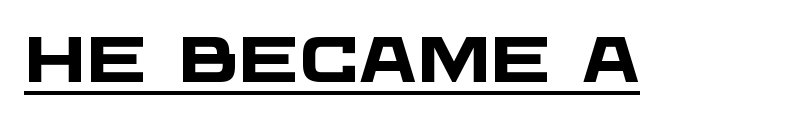
Q: Is the text bold? A: Yes.
Q: Is the typeface a serif or a sans-serif typeface? A: Sans-serif.
Q: Is the text underlined? A: Yes.
Q: Is the spacing between letters normal or unusually wide? A: Normal.
Q: Width (condensed, normal, or wide)? A: Wide.
Q: Stroke contrast? A: Low.
Q: x-height? A: Large.
Q: Monospaced? A: No.
